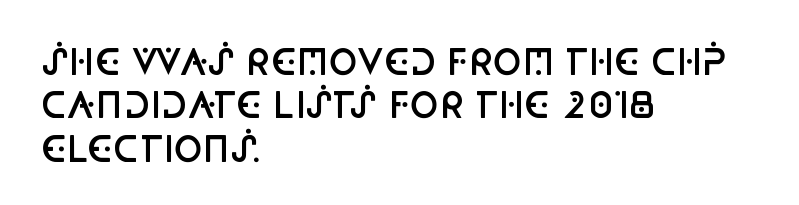
You could not count columns in this text — the font is proportionally spaced. Honestly, the letter spacing is just normal — you wouldn't notice it. The letters stand straight up with perfectly vertical stems. Heft: intermediate — a semibold. The ragged edge is on the right, which tells us the setting is flush left. What kind of face is this? One without serifs — a sans.
